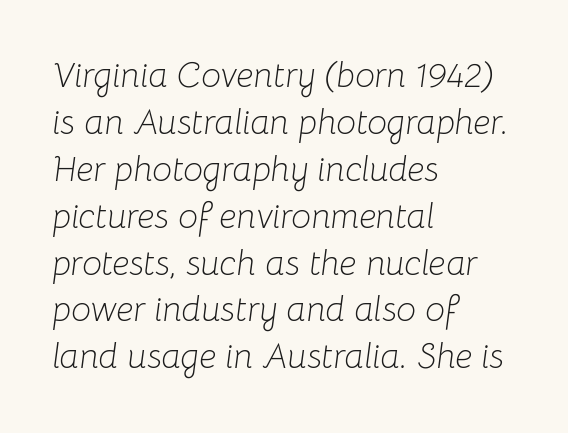
Q: Is the text bold? A: No.
Q: Is the text italic (slanted)? A: Yes, it leans right by about 8 degrees.
Q: Is the text underlined? A: No.
Q: How is the paragraph aligned? A: Left-aligned.
Q: Is the spacing between letters normal or unusually wide? A: Normal.
Q: Is the spacing between lines tight, normal or loose? A: Normal.
Q: Width (condensed, normal, or wide)? A: Normal.
Q: Stroke contrast? A: Low.
Q: x-height? A: Medium.
Q: Monospaced? A: No.
